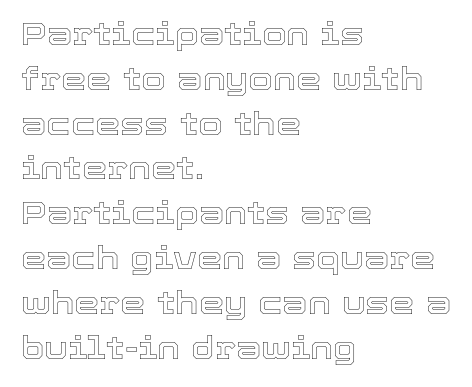
The image shows 32 px text type, upright; set left-aligned, normal line spacing (1.4x), normal letter spacing, not underlined; a medium x-height.
